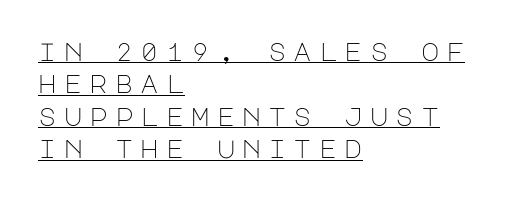
Horizontal alignment here is leftward, the default for most running prose. Honestly, the letter spacing is so wide it's the main thing you notice. The typesetter has applied underlining to the passage shown. The font sits on the lighter half of the weight spectrum, regular included. The specimen reads as upright at a glance.
